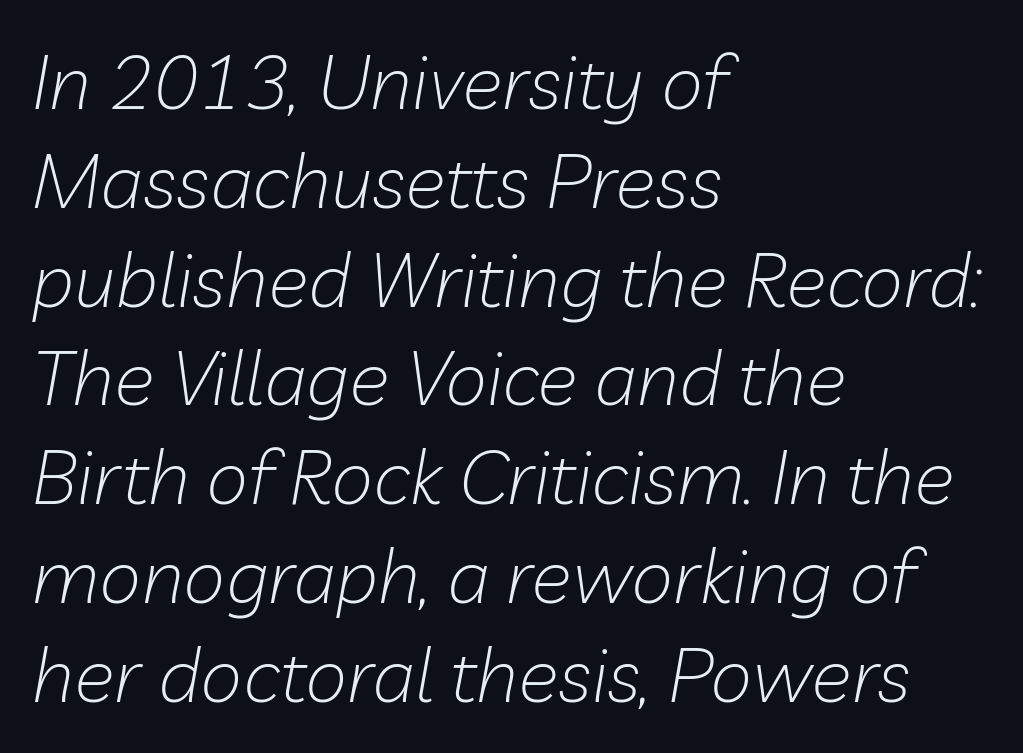
Q: Is the text bold? A: No.
Q: Is the text italic (slanted)? A: Yes, it leans right by about 10 degrees.
Q: Is the text underlined? A: No.
Q: How is the paragraph aligned? A: Left-aligned.
Q: Is the spacing between letters normal or unusually wide? A: Normal.
Q: Is the spacing between lines tight, normal or loose? A: Normal.
Q: Width (condensed, normal, or wide)? A: Normal.
Q: Stroke contrast? A: Low.
Q: x-height? A: Medium.
Q: Monospaced? A: No.
